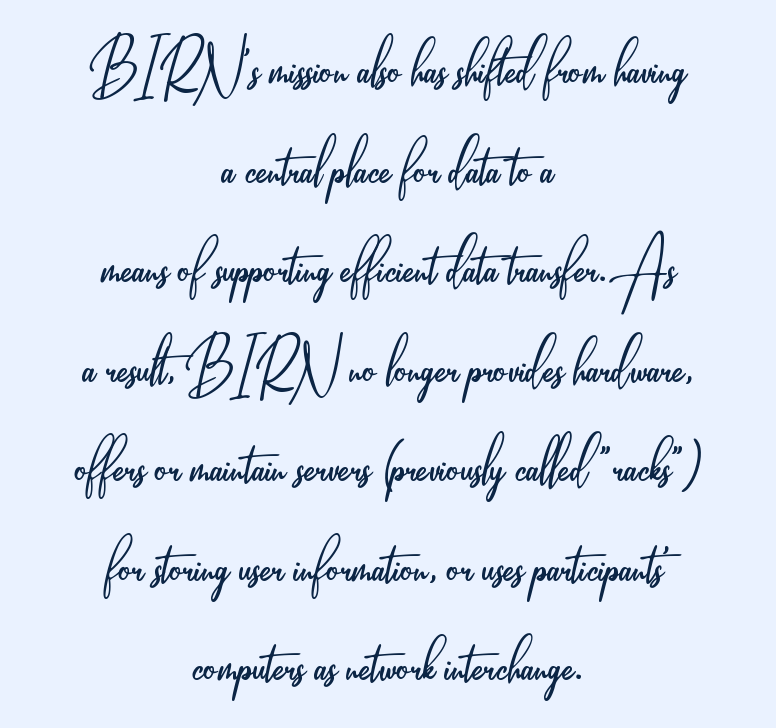
Check the space under the baseline: it is left empty. The rag falls on both sides of this text block equally. A typesetter would call this leading conventional body-copy spacing. You could not count columns in this text — the font is proportionally spaced.
